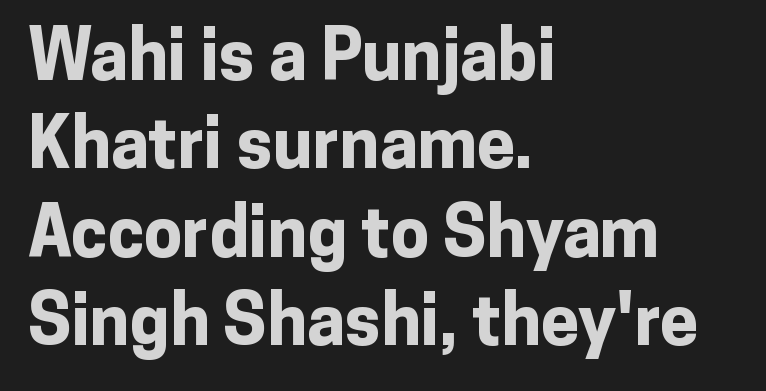
The image shows 69 px bold sans-serif type, upright; set left-aligned, normal line spacing (1.28x), normal letter spacing, not underlined; low stroke contrast and a medium x-height.
